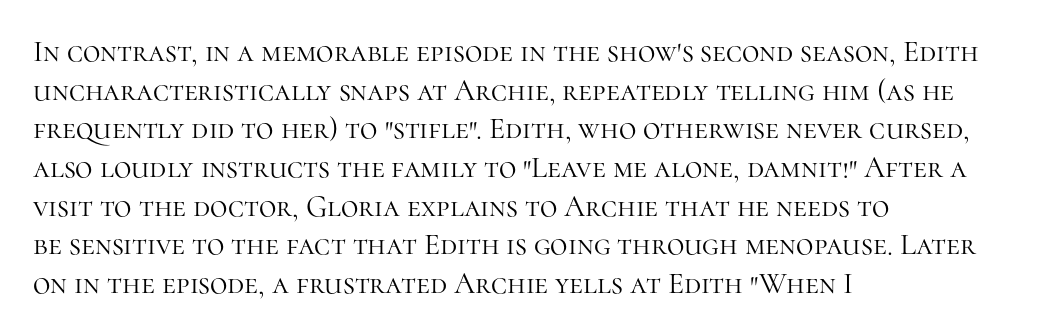
Q: Is the text bold? A: No.
Q: Is the text italic (slanted)? A: No, it is upright.
Q: Is the typeface a serif or a sans-serif typeface? A: Serif.
Q: Is the text underlined? A: No.
Q: How is the paragraph aligned? A: Left-aligned.
Q: Is the spacing between letters normal or unusually wide? A: Normal.
Q: Is the spacing between lines tight, normal or loose? A: Normal.
Q: Width (condensed, normal, or wide)? A: Normal.
Q: Stroke contrast? A: High.
Q: x-height? A: Medium.
Q: Monospaced? A: No.
